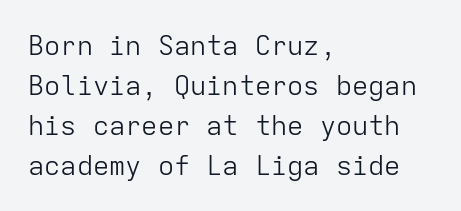
{"italic": "no", "bold": "no", "underline": "no", "align": "left", "line_spacing": "normal", "line_spacing_ratio": 1.48, "letter_spacing": "normal", "letter_spacing_em": 0.0, "glyph_px": 27}
